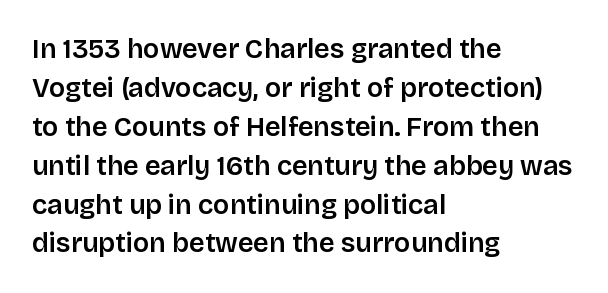
{"italic": "no", "underline": "no", "align": "left", "line_spacing": "normal", "line_spacing_ratio": 1.44, "letter_spacing": "normal", "letter_spacing_em": 0.0, "glyph_px": 27}
